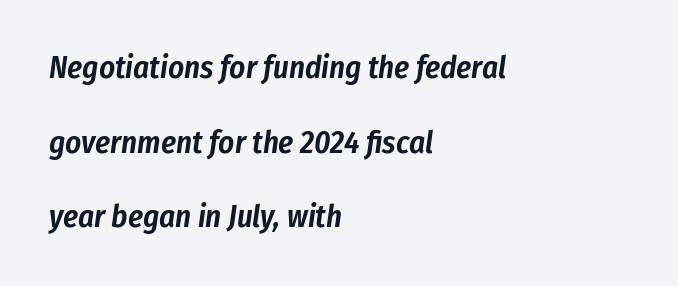
The image shows 31 px condensed type, italic (leaning right); set left-aligned, loose line spacing (2.41x), normal letter spacing, not underlined; low stroke contrast and a medium x-height.
